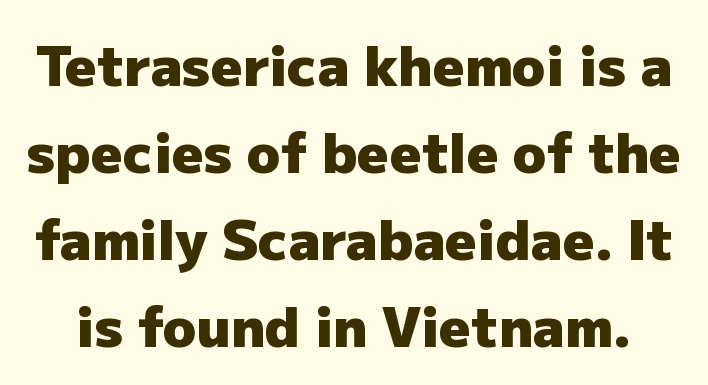
Here the glyphs are tracked normally, forming tight word shapes. Italic: no, the glyphs are upright roman. The font family rendered here belongs to the sans-serif group. Successive baselines arrive at the customary interval. You'd pick this weight for a headline — it's a proper bold. The face used here is proportionally spaced, like ordinary book or web type.
